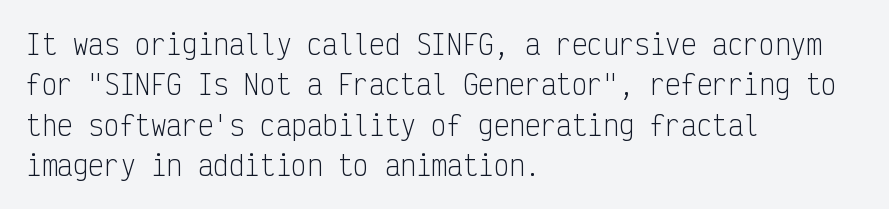
{"italic": "no", "bold": "no", "underline": "no", "align": "left", "line_spacing": "normal", "line_spacing_ratio": 1.55, "letter_spacing": "normal", "letter_spacing_em": 0.0, "glyph_px": 26}
